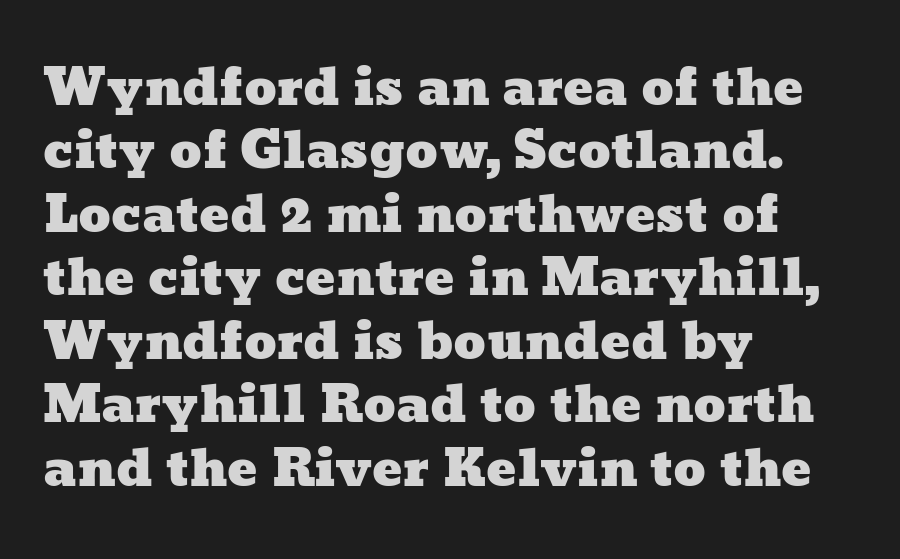
Layout note: lines flush left. Varying glyph widths throughout — classic text-font behaviour. What's the leading like? Ordinary, nothing unusual. Letter spacing: default. The strip under each line holds only bare page.
